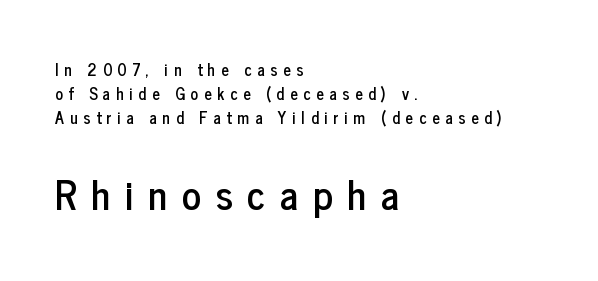
{"serif": "no", "italic": "no", "width": "condensed", "stroke_contrast": "low", "x_height": "medium", "monospaced": "no", "underline": "no", "align": "left", "line_spacing": "normal", "line_spacing_ratio": 1.5, "letter_spacing": "wide", "letter_spacing_em": 0.36, "larger_block": "second", "size_ratio": 2.5, "glyph_px": 40}
